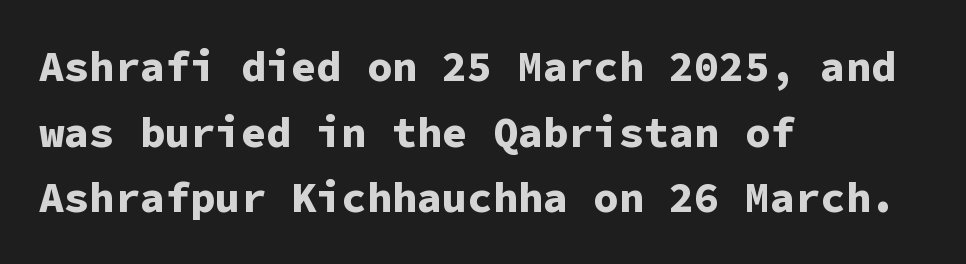
Q: Is the text bold? A: Yes.
Q: Is the text italic (slanted)? A: No, it is upright.
Q: Is the typeface a serif or a sans-serif typeface? A: Sans-serif.
Q: Is the text underlined? A: No.
Q: How is the paragraph aligned? A: Left-aligned.
Q: Is the spacing between letters normal or unusually wide? A: Normal.
Q: Is the spacing between lines tight, normal or loose? A: Normal.
Q: Width (condensed, normal, or wide)? A: Normal.
Q: Stroke contrast? A: Low.
Q: x-height? A: Medium.
Q: Monospaced? A: Yes.
